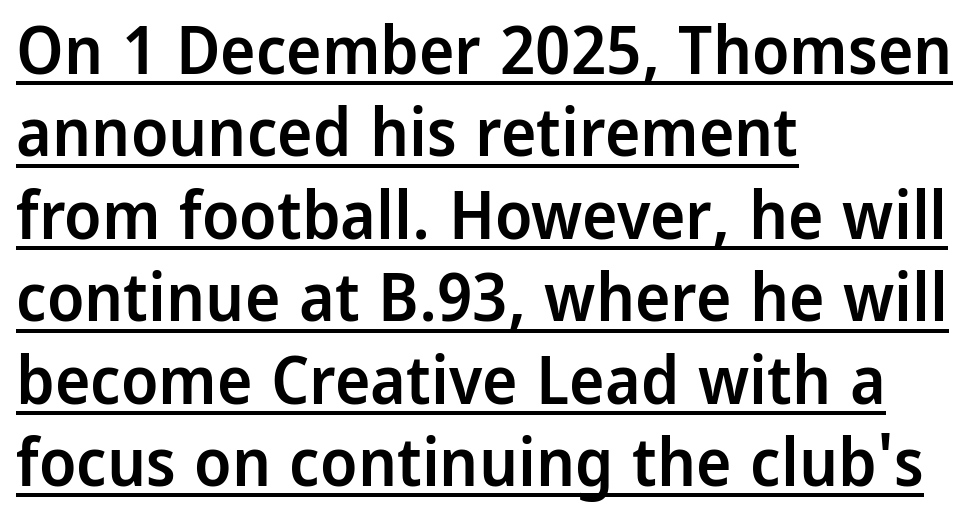
The image shows 67 px semibold sans-serif type, upright; set left-aligned, line spacing 1.23x, normal letter spacing, underlined; low stroke contrast and a medium x-height.
